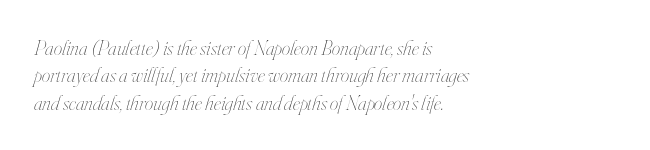
Line starts are locked; line ends wander. A quiet, ordinary-to-light weight characterises the typeface. Compared with typical paragraphs, the rows here are spaced about the same. The passage shown leans; its letterforms are oblique.
